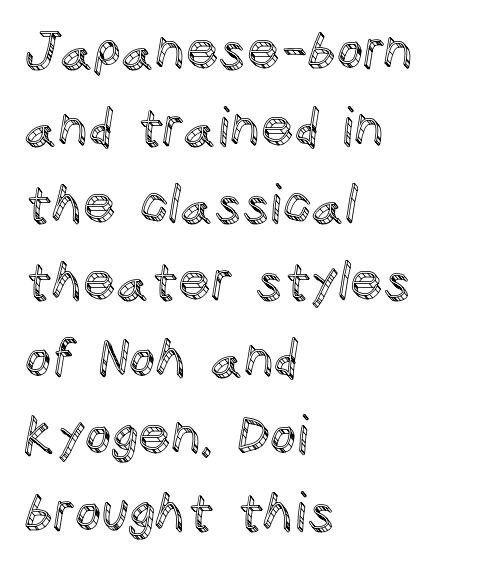
Baseline-to-baseline distance is the conventional proportion of letter height. Varying glyph widths throughout — classic text-font behaviour. The rendering keeps characters at their native spacing.
